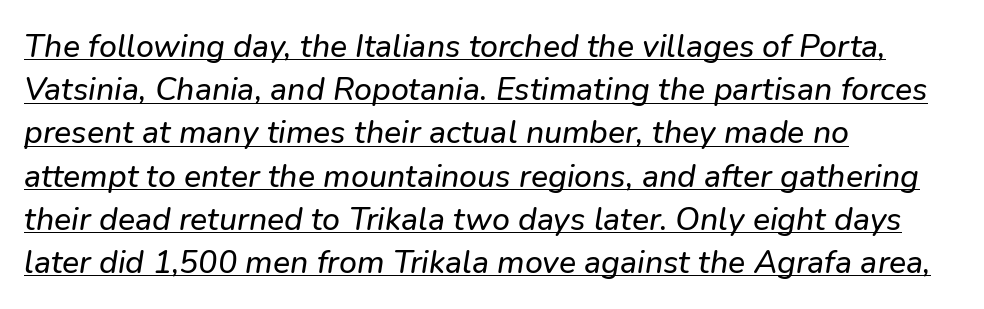
{"italic": "yes", "lean": "right", "slant_degrees": 9, "width": "normal", "stroke_contrast": "low", "x_height": "medium", "monospaced": "no", "underline": "yes", "align": "left", "line_spacing": "normal", "line_spacing_ratio": 1.35, "letter_spacing": "normal", "letter_spacing_em": 0.0, "glyph_px": 32}
